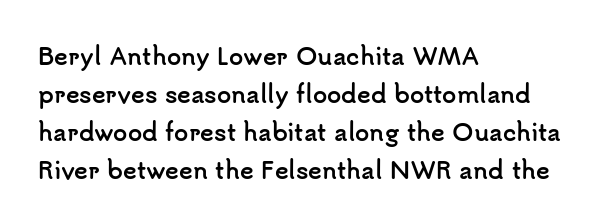
{"italic": "no", "bold": "yes", "underline": "no", "align": "left", "line_spacing": "normal", "line_spacing_ratio": 1.65, "letter_spacing": "normal", "letter_spacing_em": 0.0, "glyph_px": 23}
